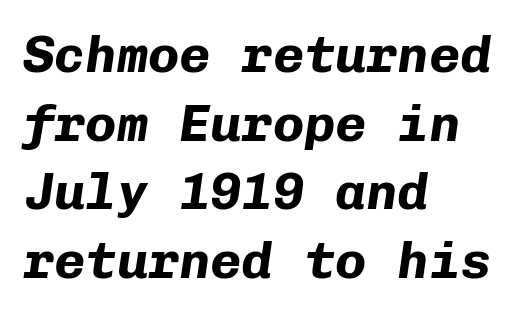
{"italic": "yes", "lean": "right", "slant_degrees": 8, "bold": "yes", "weight": "bold", "width": "normal", "stroke_contrast": "low", "x_height": "medium", "monospaced": "yes", "underline": "no", "align": "left", "line_spacing": "normal", "line_spacing_ratio": 1.32, "letter_spacing": "normal", "letter_spacing_em": 0.0, "glyph_px": 52}
